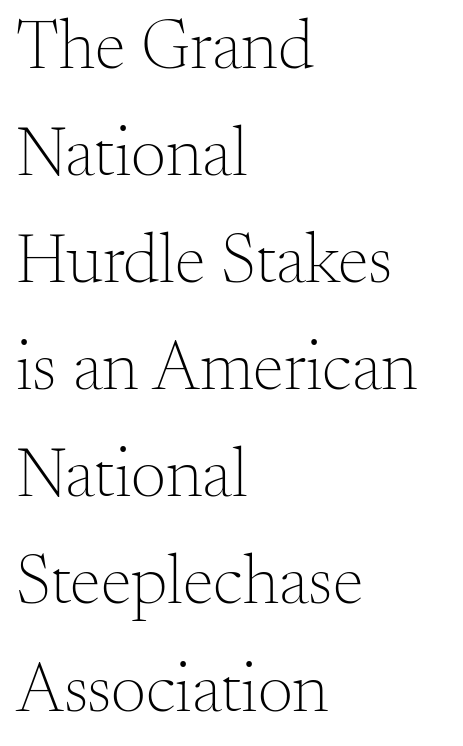
{"serif": "yes", "italic": "no", "bold": "no", "weight": "light", "width": "normal", "stroke_contrast": "medium", "x_height": "small", "monospaced": "no", "underline": "no", "align": "left", "line_spacing": "normal", "line_spacing_ratio": 1.53, "letter_spacing": "normal", "letter_spacing_em": 0.0, "glyph_px": 70}
